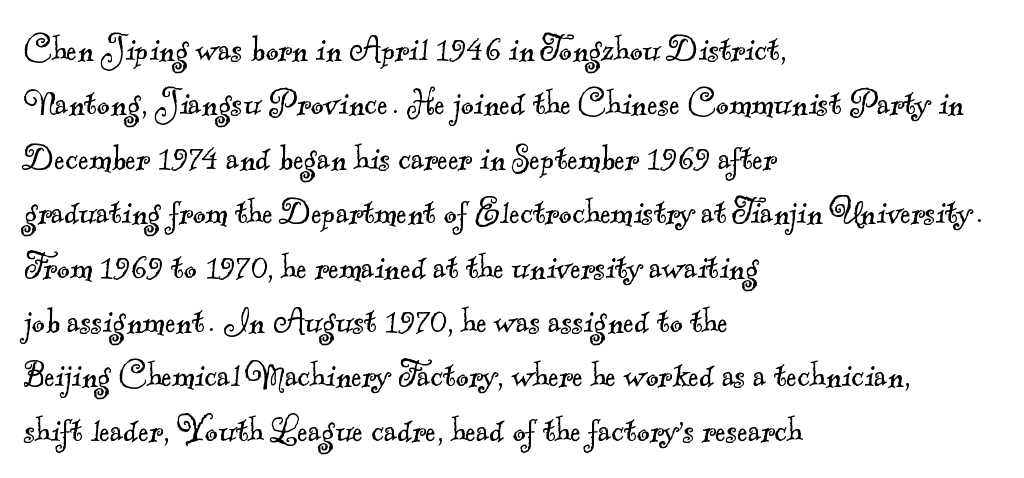
Q: Is the text bold? A: No.
Q: Is the typeface a serif or a sans-serif typeface? A: Serif.
Q: Is the text underlined? A: No.
Q: How is the paragraph aligned? A: Left-aligned.
Q: Is the spacing between letters normal or unusually wide? A: Normal.
Q: Is the spacing between lines tight, normal or loose? A: Normal.
Q: Width (condensed, normal, or wide)? A: Normal.
Q: x-height? A: Small.
Q: Monospaced? A: No.
